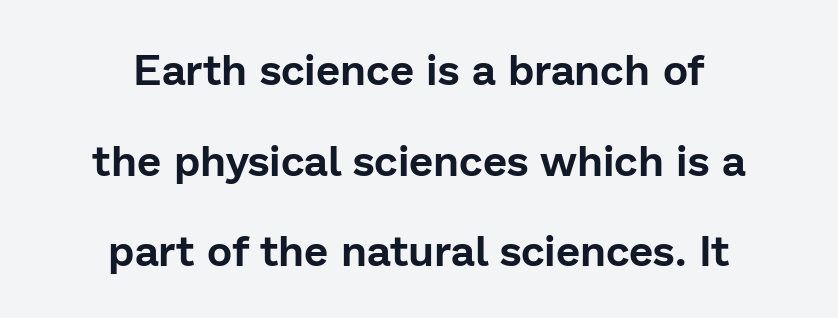
The face used here is proportionally spaced, like ordinary book or web type. Where is the straight margin? There isn't one; the lines are centered. To sum up the face: it is a sans, with no serifs. This sample uses plain, unmodified letter spacing. Rows of type keep a wide berth in the vertical direction.
